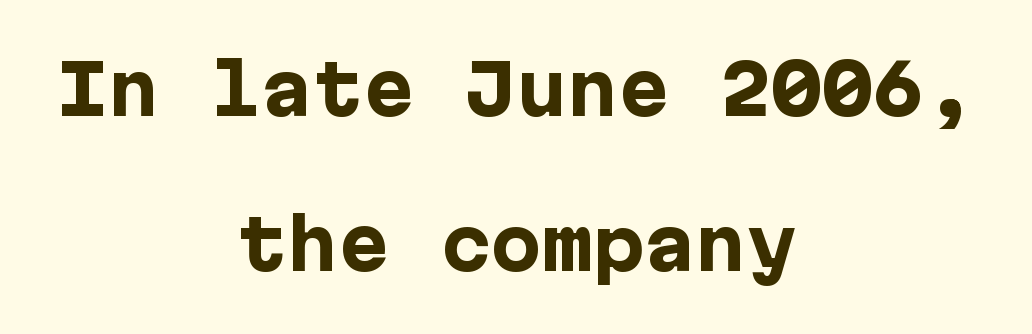
The image shows 68 px heavy sans-serif type, upright; set centered, loose line spacing (2.28x), normal letter spacing, not underlined; low stroke contrast and a medium x-height.
